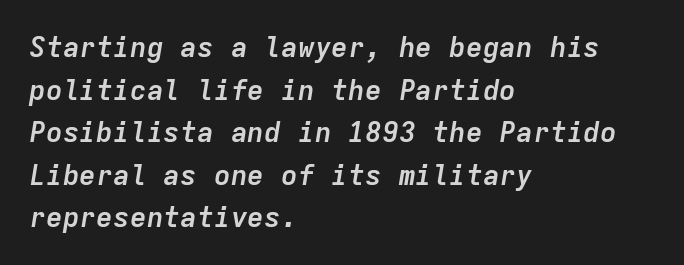
The rendering anchors every line to the left-hand side. Caption: standard tracking, unaltered. Type without underlining. It's the slanting kind of type. Compared with typical paragraphs, the rows here are spaced about the same. This sample has the even, mechanical cadence of fixed-width lettering.
